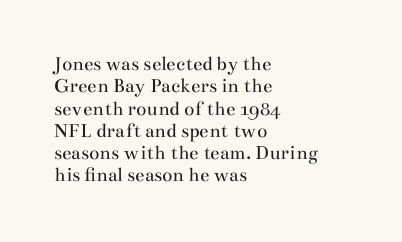
The image shows 21 px text type, upright; set left-aligned, tight line spacing (1.06x), normal letter spacing, not underlined.
